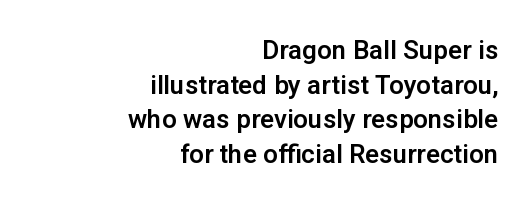
The image shows 26 px text type, upright; set right-aligned, normal line spacing (1.33x), normal letter spacing, not underlined.
